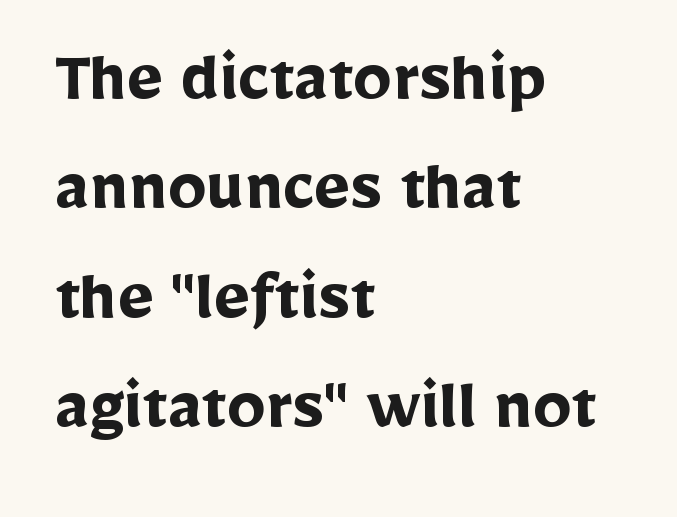
Q: Is the text bold? A: Yes.
Q: Is the text italic (slanted)? A: No, it is upright.
Q: Is the typeface a serif or a sans-serif typeface? A: Sans-serif.
Q: Is the text underlined? A: No.
Q: How is the paragraph aligned? A: Left-aligned.
Q: Is the spacing between letters normal or unusually wide? A: Normal.
Q: Is the spacing between lines tight, normal or loose? A: Normal.
Q: Width (condensed, normal, or wide)? A: Normal.
Q: Stroke contrast? A: Low.
Q: x-height? A: Medium.
Q: Monospaced? A: No.
